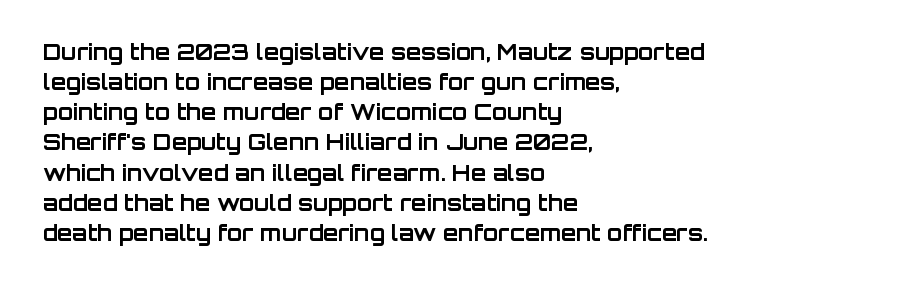
The paragraph shown leans on its left margin. This block has exactly the height ordinary leading produces. Italic: no, the glyphs are upright roman. The baseline area is clear.
